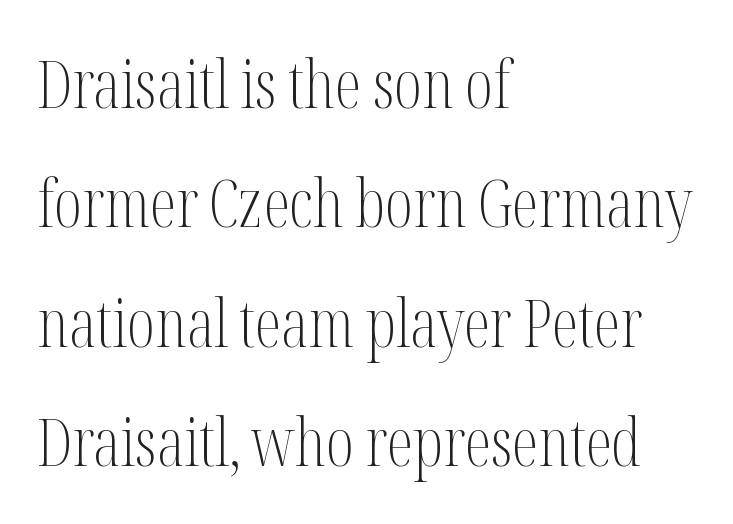
To sum up the face: it has serifs. Italic? Not at all — the glyphs are vertical. No heavy texture on the line: the type isn't bold. Horizontal alignment here is leftward, the default for most running prose. A bare baseline throughout the passage. Proportional: the letters do not fall into vertical columns.
